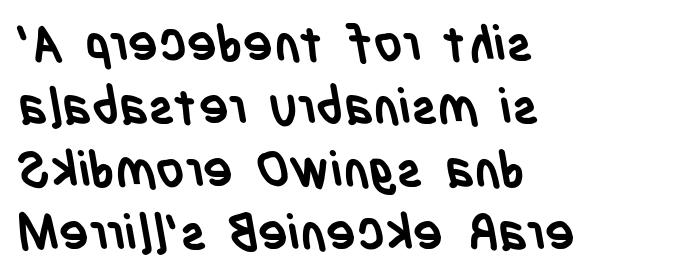
{"serif": "no", "bold": "yes", "weight": "semibold", "width": "condensed", "stroke_contrast": "low", "x_height": "large", "monospaced": "no", "underline": "no", "align": "left", "line_spacing": "normal", "line_spacing_ratio": 1.26, "letter_spacing": "normal", "letter_spacing_em": 0.0, "glyph_px": 50}
